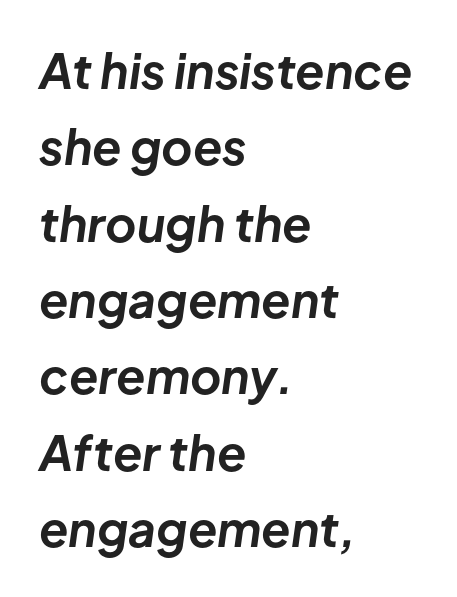
Q: Is the text bold? A: Yes.
Q: Is the text italic (slanted)? A: Yes, it leans right by about 8 degrees.
Q: Is the text underlined? A: No.
Q: How is the paragraph aligned? A: Left-aligned.
Q: Is the spacing between letters normal or unusually wide? A: Normal.
Q: Is the spacing between lines tight, normal or loose? A: Normal.
Q: Width (condensed, normal, or wide)? A: Normal.
Q: Stroke contrast? A: Low.
Q: x-height? A: Medium.
Q: Monospaced? A: No.
